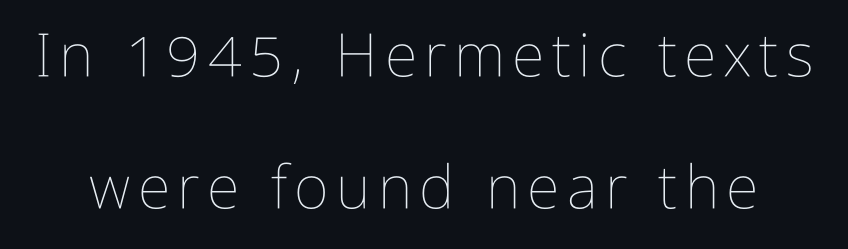
Q: Is the text bold? A: No.
Q: Is the text italic (slanted)? A: No, it is upright.
Q: Is the text underlined? A: No.
Q: Is the spacing between lines tight, normal or loose? A: Loose.
Q: Width (condensed, normal, or wide)? A: Condensed.
Q: Stroke contrast? A: Low.
Q: x-height? A: Medium.
Q: Monospaced? A: No.
